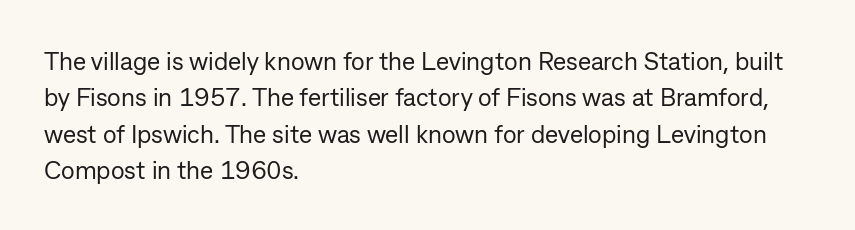
In terms of posture, this sample is upright. The passage shown has conventional tracking throughout. The zone under the glyphs is completely vacant. The lines are quadded left. These glyphs show unthickened strokes, regular width or finer. Rows of type keep a routine distance in the vertical direction.
